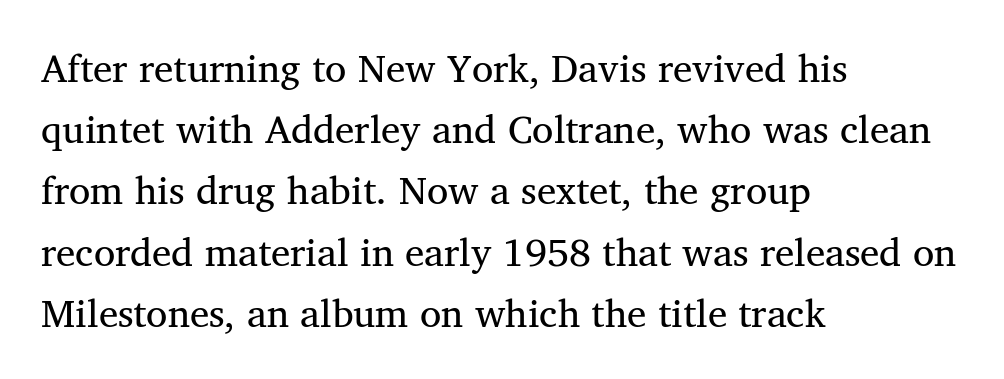
{"serif": "yes", "bold": "no", "weight": "regular", "width": "normal", "stroke_contrast": "medium", "x_height": "medium", "monospaced": "no", "underline": "no", "align": "left", "line_spacing": "normal", "line_spacing_ratio": 1.57, "letter_spacing": "normal", "letter_spacing_em": 0.0, "glyph_px": 39}
